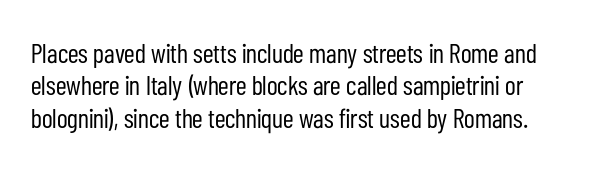
Q: Is the text bold? A: No.
Q: Is the text italic (slanted)? A: No, it is upright.
Q: Is the text underlined? A: No.
Q: Is the spacing between letters normal or unusually wide? A: Normal.
